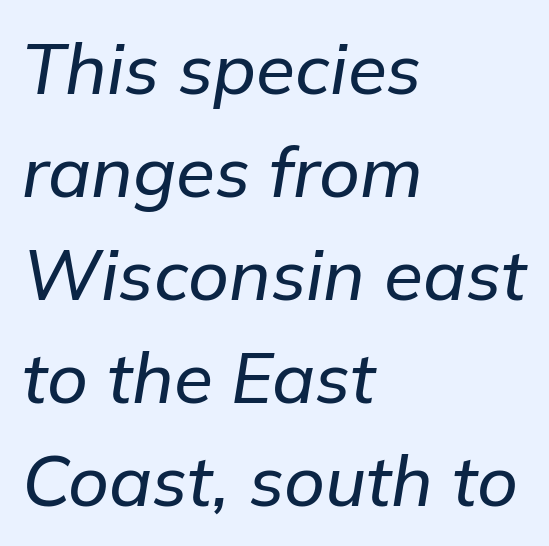
Q: Is the text italic (slanted)? A: Yes, it leans right by about 9 degrees.
Q: Is the text underlined? A: No.
Q: How is the paragraph aligned? A: Left-aligned.
Q: Is the spacing between letters normal or unusually wide? A: Normal.
Q: Is the spacing between lines tight, normal or loose? A: Normal.
Q: Width (condensed, normal, or wide)? A: Normal.
Q: Stroke contrast? A: Low.
Q: x-height? A: Medium.
Q: Monospaced? A: No.
